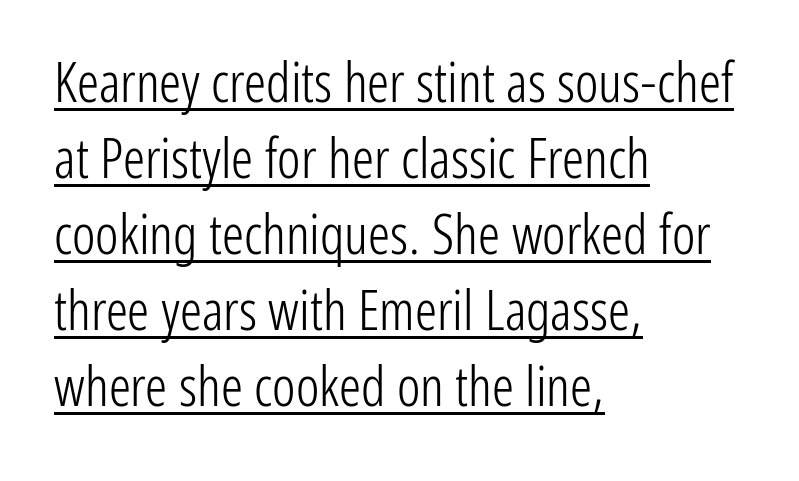
{"serif": "no", "italic": "no", "bold": "no", "weight": "light", "width": "condensed", "stroke_contrast": "low", "x_height": "medium", "monospaced": "no", "underline": "yes", "align": "left", "line_spacing": "normal", "line_spacing_ratio": 1.38, "letter_spacing": "normal", "letter_spacing_em": 0.0, "glyph_px": 55}
